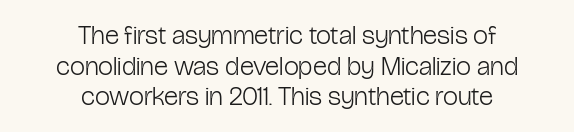
Q: Is the text bold? A: No.
Q: Is the text italic (slanted)? A: No, it is upright.
Q: Is the text underlined? A: No.
Q: How is the paragraph aligned? A: Centered.
Q: Is the spacing between letters normal or unusually wide? A: Normal.
Q: Is the spacing between lines tight, normal or loose? A: Tight.
